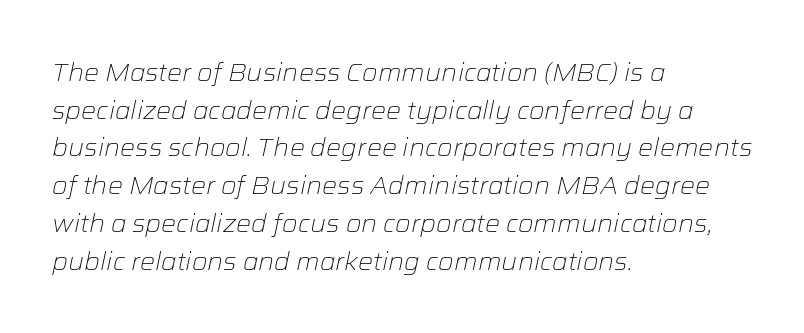
Q: Is the text bold? A: No.
Q: Is the text italic (slanted)? A: Yes, it leans right by about 12 degrees.
Q: Is the text underlined? A: No.
Q: How is the paragraph aligned? A: Left-aligned.
Q: Is the spacing between letters normal or unusually wide? A: Normal.
Q: Is the spacing between lines tight, normal or loose? A: Normal.
